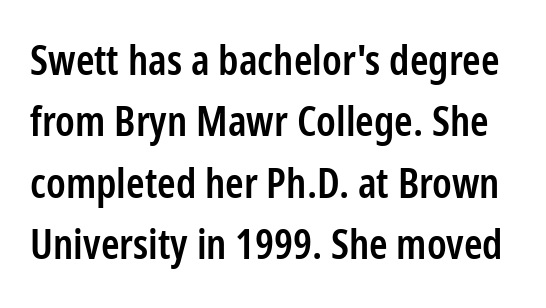
{"serif": "no", "italic": "no", "bold": "semi", "weight": "semibold", "width": "condensed", "stroke_contrast": "low", "x_height": "medium", "monospaced": "no", "underline": "no", "line_spacing": "normal", "line_spacing_ratio": 1.46, "letter_spacing": "normal", "letter_spacing_em": 0.0, "glyph_px": 42}
